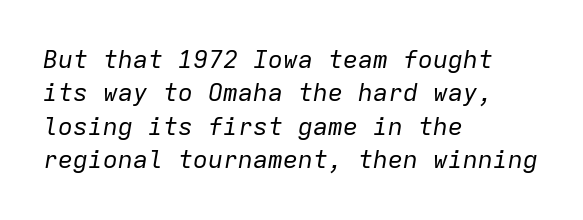
The image shows 25 px text type, italic (leaning right); set left-aligned, normal line spacing (1.34x), normal letter spacing, not underlined.
